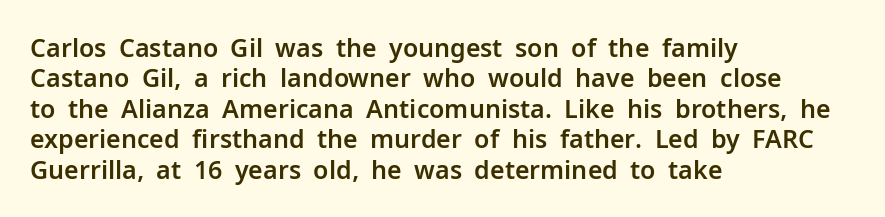
The image shows 25 px text type, upright; set left-aligned, line spacing 1.22x, normal letter spacing, not underlined.
